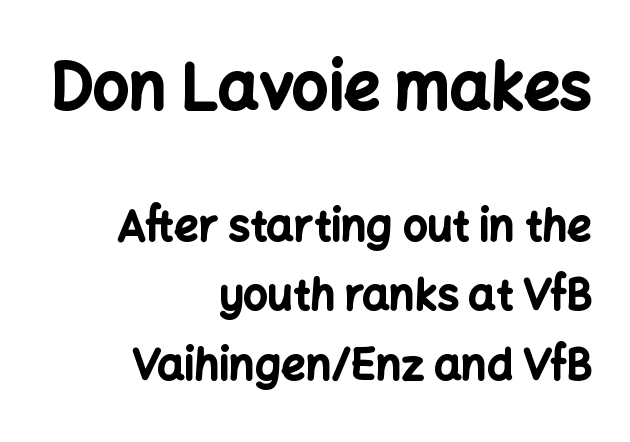
The image shows 64 px bold sans-serif type, upright; set right-aligned, normal line spacing (1.61x), normal letter spacing, not underlined; the first (top) block is 1.49x larger; low stroke contrast and a medium x-height.
